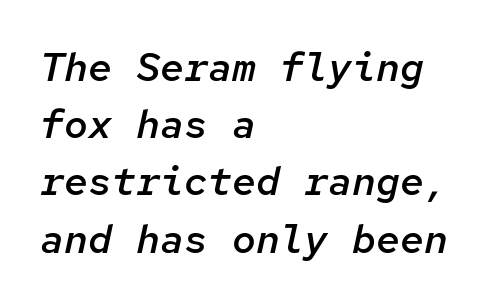
The image shows 40 px semibold type, italic (leaning right), monospaced; set left-aligned, normal line spacing (1.43x), normal letter spacing, not underlined; low stroke contrast and a medium x-height.
